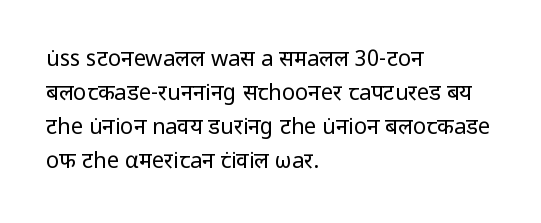
{"italic": "no", "bold": "no", "underline": "no", "align": "left", "line_spacing": "normal", "line_spacing_ratio": 1.54, "letter_spacing": "normal", "letter_spacing_em": 0.0, "glyph_px": 22}
